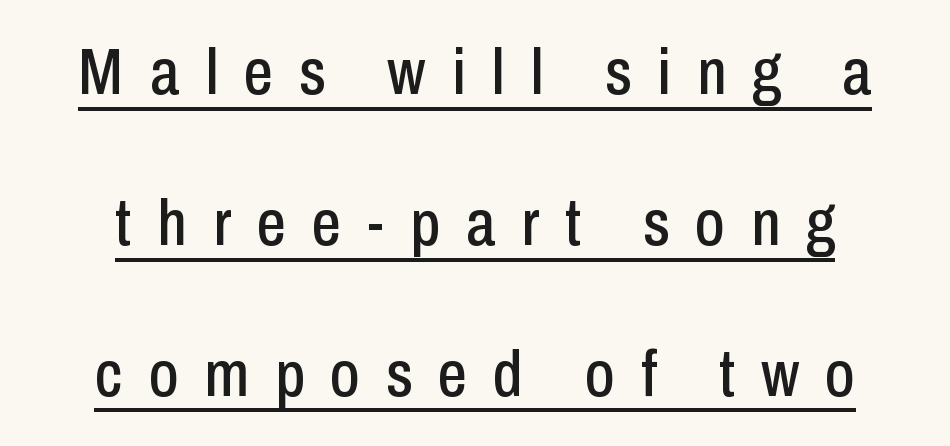
Unlike a traditional serif, this face leaves its strokes unadorned. Leading: increased. Note the varied advance widths — an 'i' is clearly narrower than an 'm'. Decoration check: the copy is underlined. This is the regular roman posture of the typeface. This rendering widens character spacing well past its baseline value.
